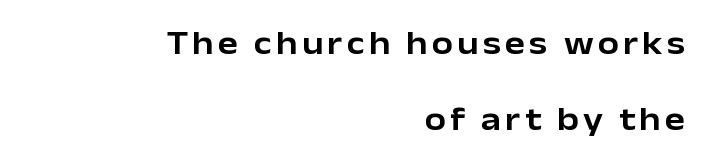
The lines are quadded right. Leading is clearly above the norm, producing a sparse column. Vertical strokes here are truly vertical. The typeface chosen for these lines omits serifs. Underline: absent.
